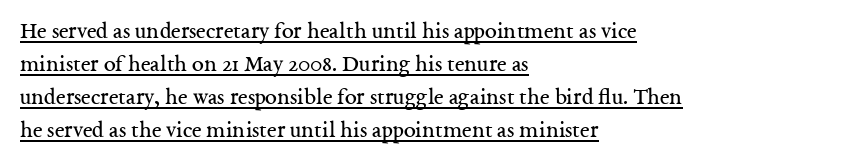
The image shows 24 px text type, upright; set left-aligned, normal line spacing (1.38x), normal letter spacing, underlined.
